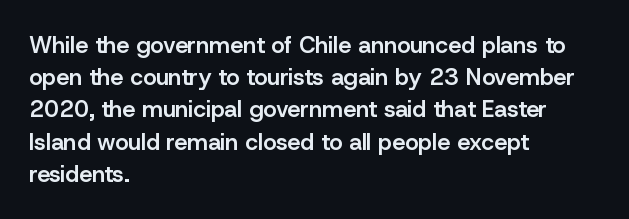
The foot of each line stays bare and open. Evenly set lines give the paragraph a standard silhouette. Left-aligned paragraph, ragged on the right. Does the lettering tilt? It doesn't — this is upright. The line texture is even and compact thanks to regular tracking.
